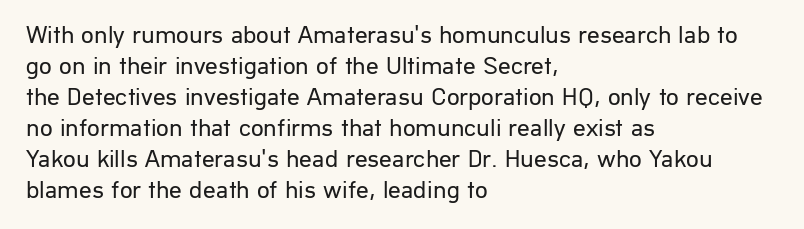
Q: Is the text bold? A: No.
Q: Is the text italic (slanted)? A: No, it is upright.
Q: Is the text underlined? A: No.
Q: How is the paragraph aligned? A: Left-aligned.
Q: Is the spacing between letters normal or unusually wide? A: Normal.
